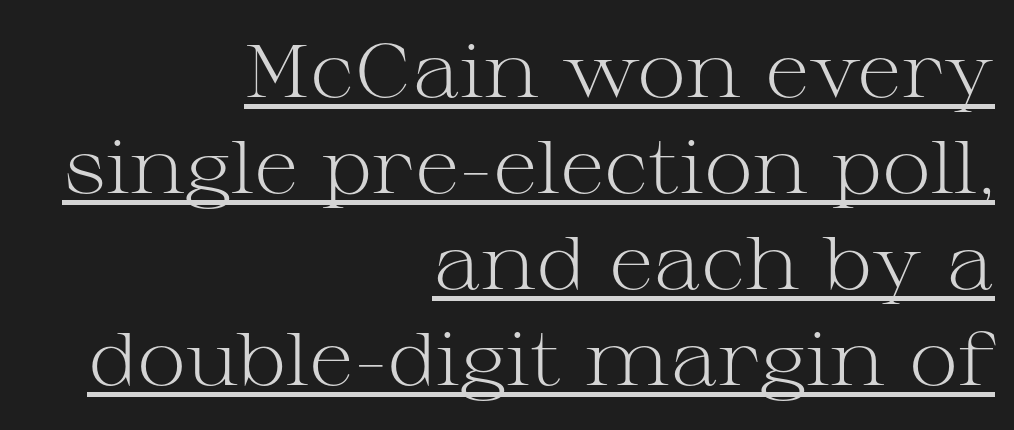
The rendering uses natural spacing where letterforms have individual widths. The horizontal fit of the characters is conventional and even. Upright lettering throughout. Font category for this specimen: serif. Weight: regular or lighter. Check the space under the baseline: a stroke is drawn there.
